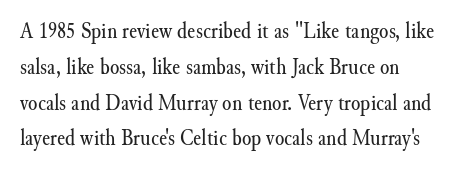
{"italic": "no", "bold": "no", "underline": "no", "align": "left", "line_spacing": "normal", "line_spacing_ratio": 1.49, "letter_spacing": "normal", "letter_spacing_em": 0.0, "glyph_px": 24}
